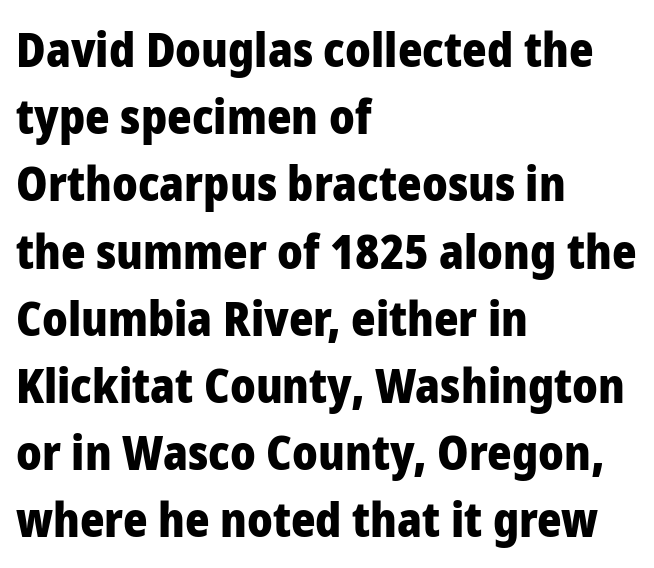
Q: Is the text bold? A: Yes.
Q: Is the text italic (slanted)? A: No, it is upright.
Q: Is the typeface a serif or a sans-serif typeface? A: Sans-serif.
Q: Is the text underlined? A: No.
Q: How is the paragraph aligned? A: Left-aligned.
Q: Is the spacing between letters normal or unusually wide? A: Normal.
Q: Is the spacing between lines tight, normal or loose? A: Normal.
Q: Width (condensed, normal, or wide)? A: Normal.
Q: Stroke contrast? A: Low.
Q: x-height? A: Medium.
Q: Monospaced? A: No.
